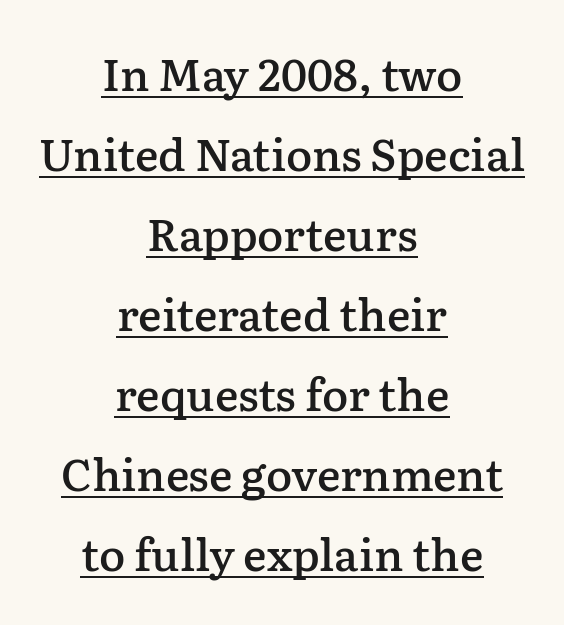
The image shows 44 px semibold serif type, upright; set centered, line spacing 1.82x, normal letter spacing, underlined; low stroke contrast and a medium x-height.
